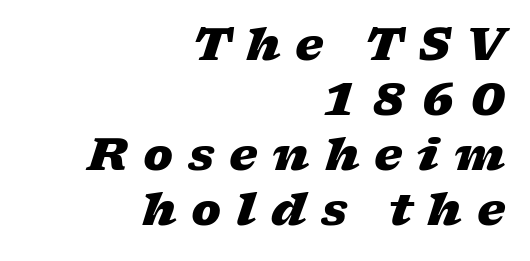
Words float on clear page, feet unadorned. The face used here has the dense, thick strokes of a bold. Tall strokes in this sample are angled rather than plumb. Proportional: the letters do not fall into vertical columns.
